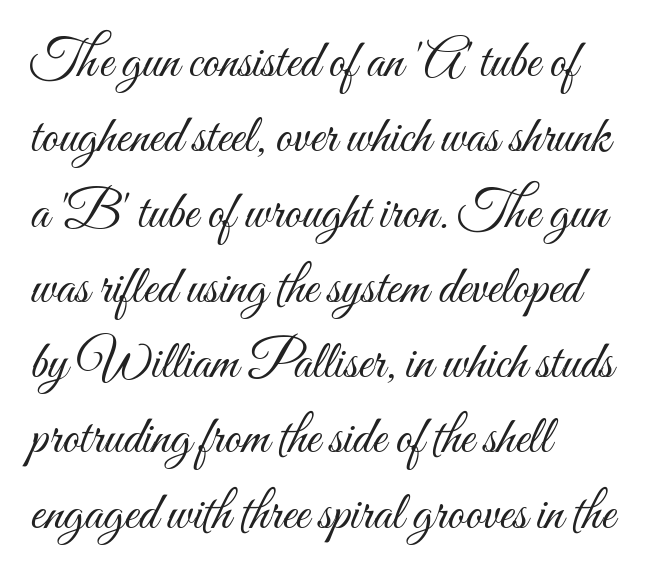
Baseline-to-baseline distance is the conventional proportion of letter height. The line texture is even and compact thanks to regular tracking. This is not heavy type; no bold has been used. Each letter keeps its own natural width here, so spacing adapts to shape.
